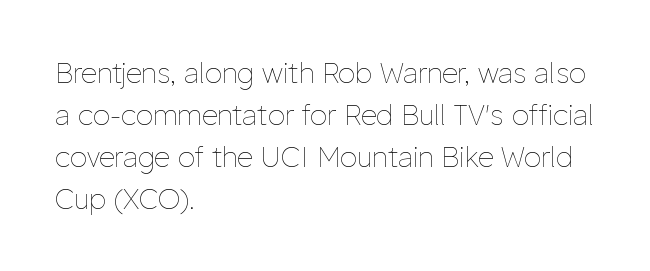
You could not count columns in this text — the font is proportionally spaced. The rendering uses a moderate line-height, typical for paragraphs. Each line starts at the same left margin while the right side varies. Italic: no, the glyphs are upright roman. Only glyphs here, with clear space below each row. Compared with typical body copy, the letter spacing here is the same.
